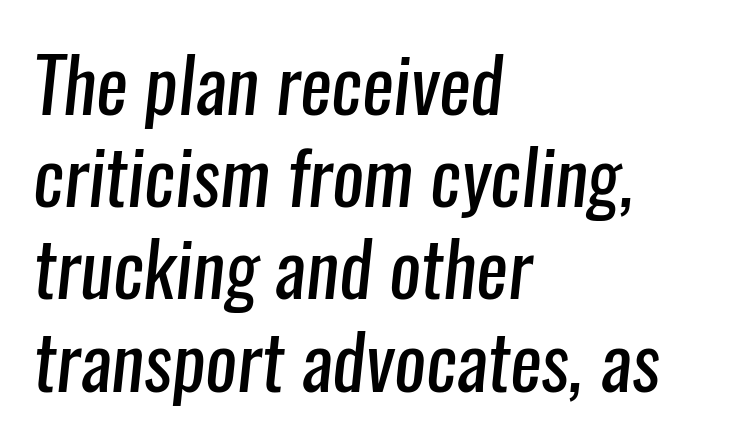
The face used here is a sans, in the tradition of grotesques and geometrics. Teacher's note: observe the even left margin — that is flush-left alignment. Stroke mass is kept to a normal reading level or below. Honestly, the letter spacing is just normal — you wouldn't notice it. The space beneath each line is pristine and unruled. Varying glyph widths throughout — classic text-font behaviour.
